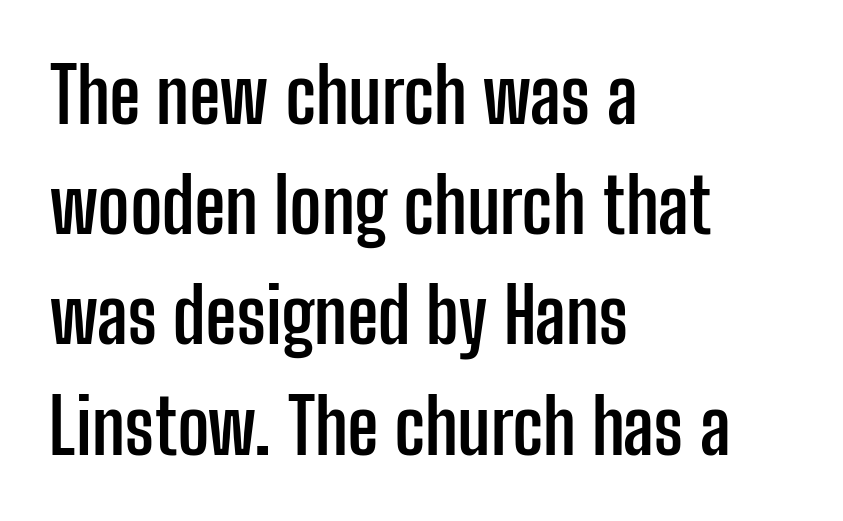
Q: Is the text bold? A: Yes.
Q: Is the text italic (slanted)? A: No, it is upright.
Q: Is the typeface a serif or a sans-serif typeface? A: Sans-serif.
Q: Is the text underlined? A: No.
Q: How is the paragraph aligned? A: Left-aligned.
Q: Is the spacing between letters normal or unusually wide? A: Normal.
Q: Is the spacing between lines tight, normal or loose? A: Normal.
Q: Width (condensed, normal, or wide)? A: Condensed.
Q: Stroke contrast? A: Low.
Q: x-height? A: Medium.
Q: Monospaced? A: No.
